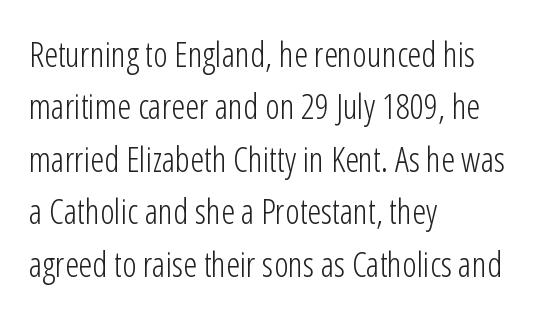
It's the straight-up-and-down kind of type. Line starts are locked; line ends wander. Compared with typical body copy, the letter spacing here is the same. Honestly, there is no underline to notice here at all.
